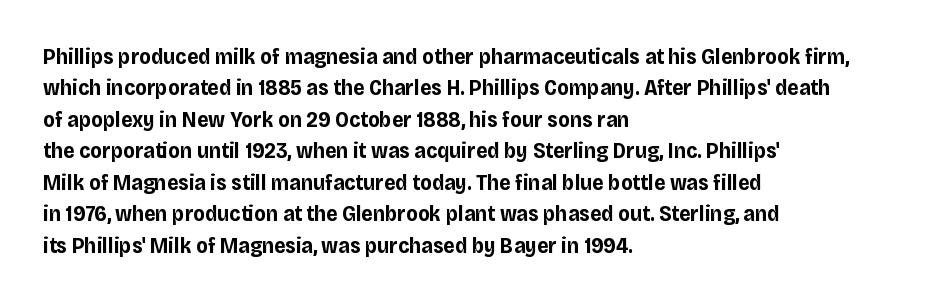
The image shows 22 px bold type, upright; set left-aligned, normal line spacing (1.43x), normal letter spacing, not underlined.
